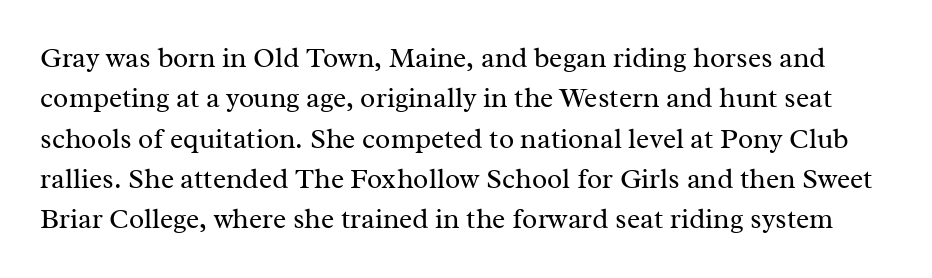
Just letters on the line, the space beneath them empty. The face used here is proportionally spaced, like ordinary book or web type. Weight: regular or lighter. The letters stand straight up with perfectly vertical stems. Glyph-to-glyph distance matches everyday printed text.
